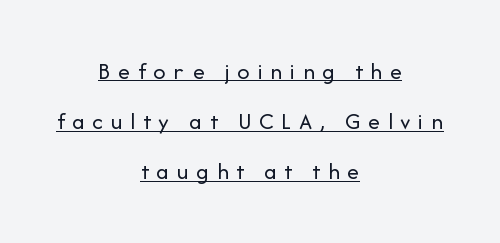
{"italic": "no", "bold": "no", "underline": "yes", "align": "center", "line_spacing": "loose", "line_spacing_ratio": 2.09, "letter_spacing": "wide", "letter_spacing_em": 0.32, "glyph_px": 24}
